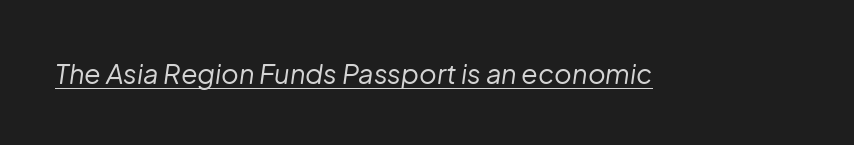
Stems here are at most as thick as an everyday book face. Look at the tracking — it's just the regular setting, nothing added. Every character sits at an angle, as italics do. The sample's only ornament is a line tracing under the words.
